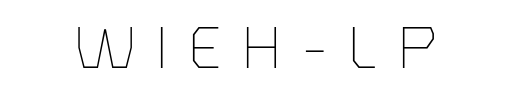
{"serif": "no", "italic": "no", "bold": "no", "weight": "thin", "width": "normal", "stroke_contrast": "low", "x_height": "medium", "monospaced": "no", "underline": "no", "letter_spacing": "wide", "letter_spacing_em": 0.41, "glyph_px": 58}
